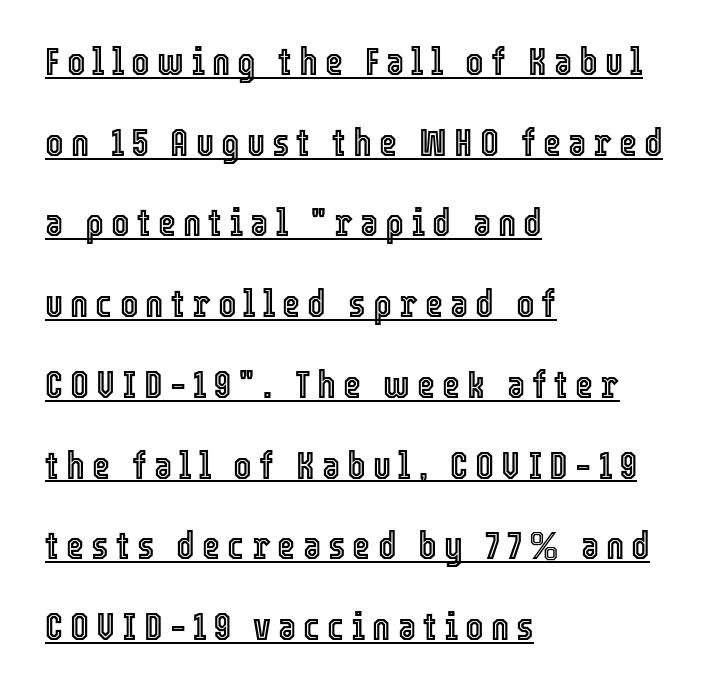
{"italic": "no", "width": "condensed", "x_height": "medium", "monospaced": "no", "underline": "yes", "align": "left", "line_spacing": "loose", "line_spacing_ratio": 2.07, "glyph_px": 39}
